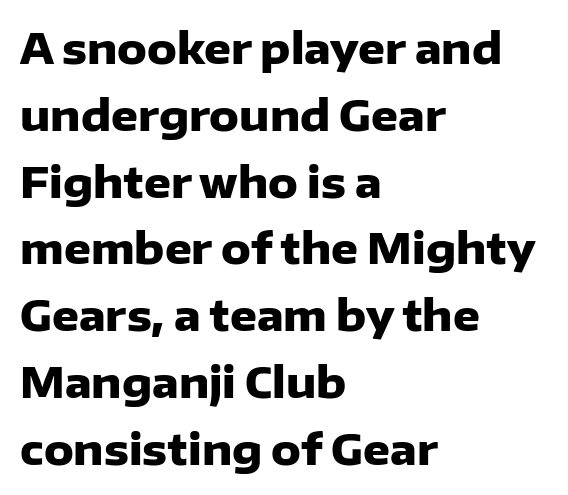
The image shows 42 px heavy sans-serif type, upright; set left-aligned, normal line spacing (1.59x), normal letter spacing, not underlined; low stroke contrast and a medium x-height.
